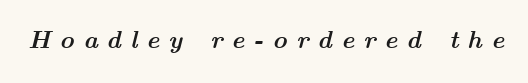
{"italic": "yes", "lean": "right", "slant_degrees": 14, "bold": "yes", "underline": "no", "letter_spacing": "wide", "letter_spacing_em": 0.35, "glyph_px": 25}
